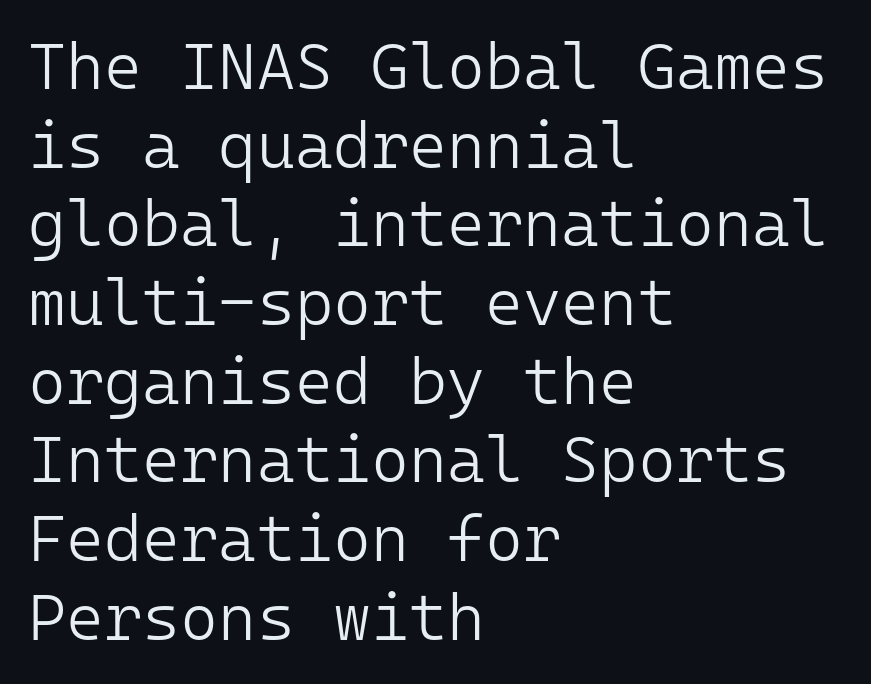
The image shows 65 px light sans-serif type, upright, monospaced; set left-aligned, line spacing 1.21x, normal letter spacing, not underlined; low stroke contrast and a medium x-height.
